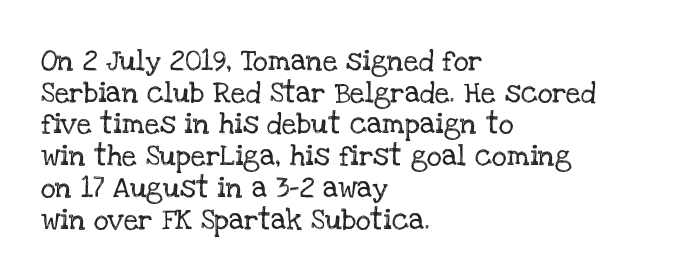
Q: Is the text italic (slanted)? A: No, it is upright.
Q: Is the text underlined? A: No.
Q: How is the paragraph aligned? A: Left-aligned.
Q: Is the spacing between letters normal or unusually wide? A: Normal.
Q: Is the spacing between lines tight, normal or loose? A: Normal.
